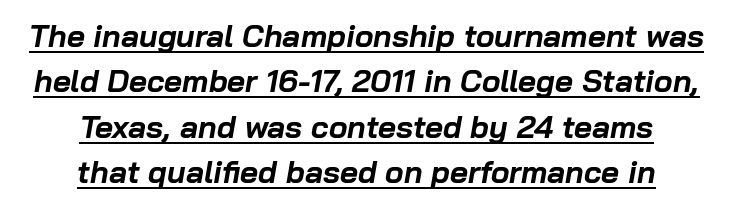
{"italic": "yes", "lean": "right", "slant_degrees": 10, "bold": "yes", "weight": "bold", "width": "normal", "stroke_contrast": "low", "x_height": "medium", "monospaced": "no", "underline": "yes", "align": "center", "line_spacing": "normal", "line_spacing_ratio": 1.46, "letter_spacing": "normal", "letter_spacing_em": 0.0, "glyph_px": 31}
